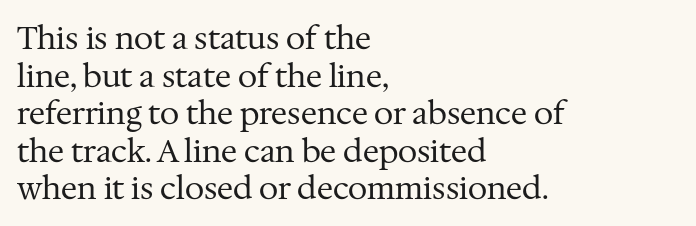
{"serif": "yes", "italic": "no", "bold": "no", "weight": "regular", "width": "normal", "stroke_contrast": "medium", "x_height": "medium", "monospaced": "no", "underline": "no", "align": "left", "line_spacing_ratio": 1.21, "letter_spacing": "normal", "letter_spacing_em": 0.0, "glyph_px": 31}
